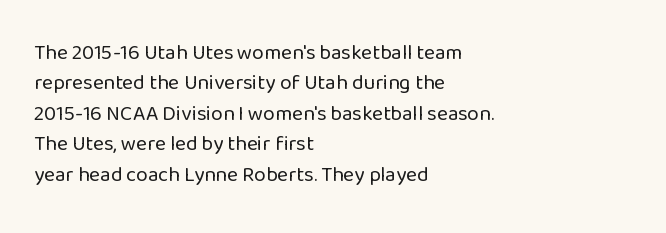
The image shows 21 px text type, upright; set left-aligned, normal line spacing (1.45x), normal letter spacing, not underlined.
